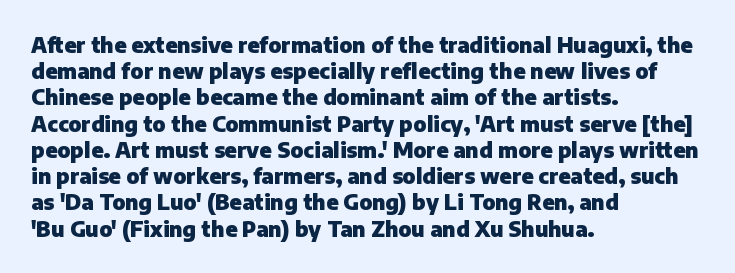
Q: Is the text bold? A: Yes.
Q: Is the text italic (slanted)? A: No, it is upright.
Q: Is the text underlined? A: No.
Q: How is the paragraph aligned? A: Left-aligned.
Q: Is the spacing between letters normal or unusually wide? A: Normal.
Q: Is the spacing between lines tight, normal or loose? A: Normal.
